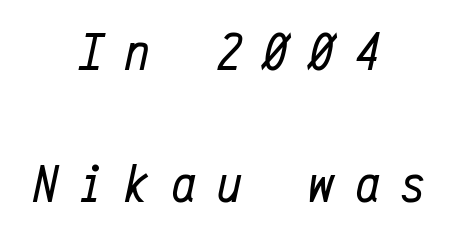
The image shows 54 px regular-weight, condensed type, italic (leaning right), monospaced; set centered, loose line spacing (2.44x), unusually wide letter spacing (+0.4 em), not underlined; low stroke contrast and a medium x-height.
